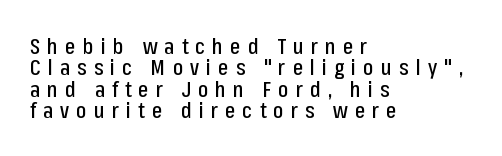
Q: Is the text italic (slanted)? A: No, it is upright.
Q: Is the text underlined? A: No.
Q: How is the paragraph aligned? A: Left-aligned.
Q: Is the spacing between letters normal or unusually wide? A: Unusually wide.
Q: Is the spacing between lines tight, normal or loose? A: Tight.
